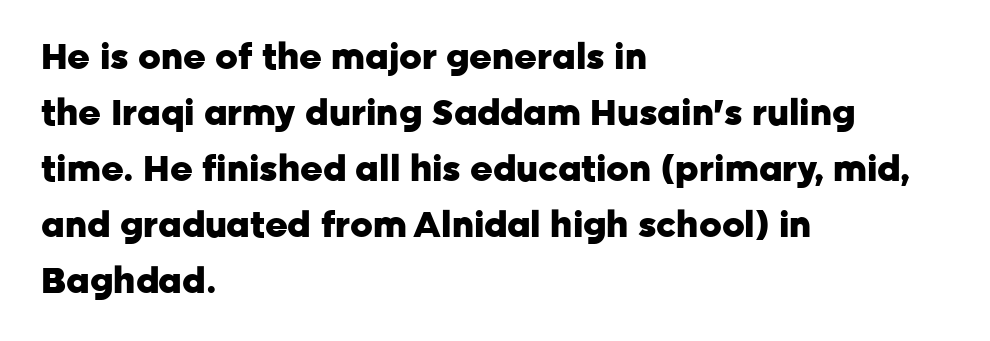
Q: Is the text bold? A: Yes.
Q: Is the text italic (slanted)? A: No, it is upright.
Q: Is the typeface a serif or a sans-serif typeface? A: Sans-serif.
Q: Is the text underlined? A: No.
Q: How is the paragraph aligned? A: Left-aligned.
Q: Is the spacing between letters normal or unusually wide? A: Normal.
Q: Is the spacing between lines tight, normal or loose? A: Normal.
Q: Width (condensed, normal, or wide)? A: Normal.
Q: Stroke contrast? A: Low.
Q: x-height? A: Medium.
Q: Monospaced? A: No.
